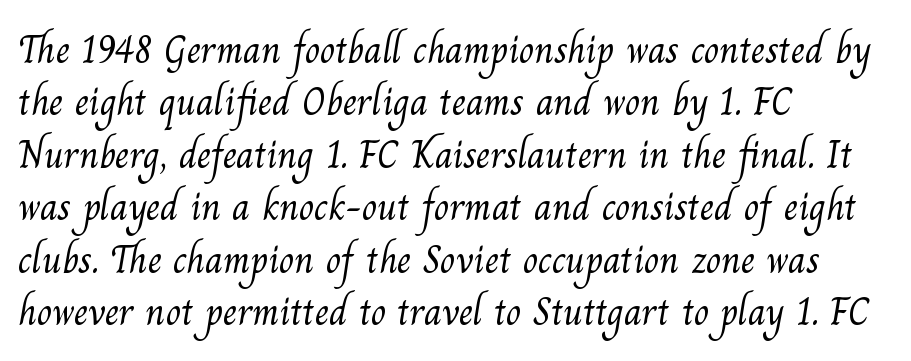
The image shows 40 px light serif type; set left-aligned, normal line spacing (1.31x), normal letter spacing, not underlined; medium stroke contrast and a small x-height.
